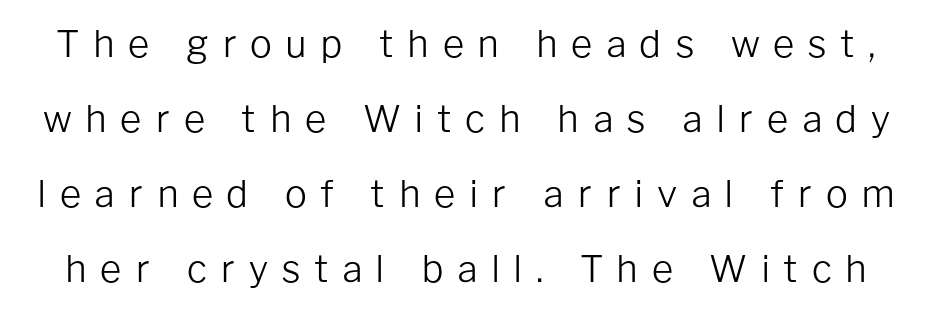
{"serif": "no", "italic": "no", "bold": "no", "weight": "light", "width": "normal", "stroke_contrast": "low", "x_height": "medium", "monospaced": "no", "underline": "no", "line_spacing": "loose", "line_spacing_ratio": 2.03, "letter_spacing": "wide", "letter_spacing_em": 0.36, "glyph_px": 37}
